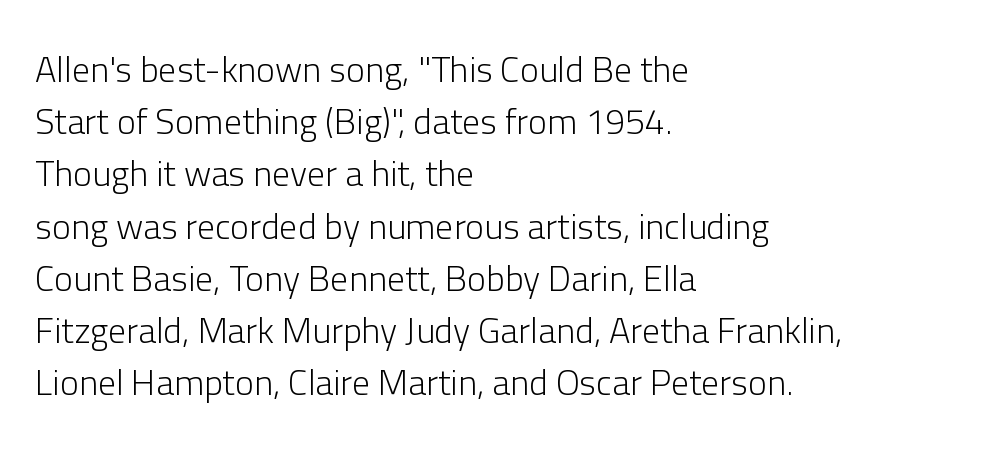
Q: Is the text bold? A: No.
Q: Is the text italic (slanted)? A: No, it is upright.
Q: Is the typeface a serif or a sans-serif typeface? A: Sans-serif.
Q: Is the text underlined? A: No.
Q: How is the paragraph aligned? A: Left-aligned.
Q: Is the spacing between letters normal or unusually wide? A: Normal.
Q: Is the spacing between lines tight, normal or loose? A: Normal.
Q: Width (condensed, normal, or wide)? A: Normal.
Q: Stroke contrast? A: Low.
Q: x-height? A: Medium.
Q: Monospaced? A: No.
